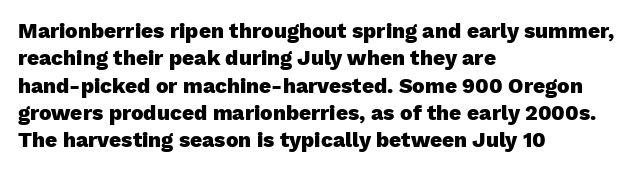
The rendering anchors every line to the left-hand side. This is the regular roman posture of the typeface. A normal amount of white space separates one row of letters from the next. The face used here is rendered with its standard letterfit. A clean baseline with only descenders dipping below it. The sample has been set heavy, in full bold.
